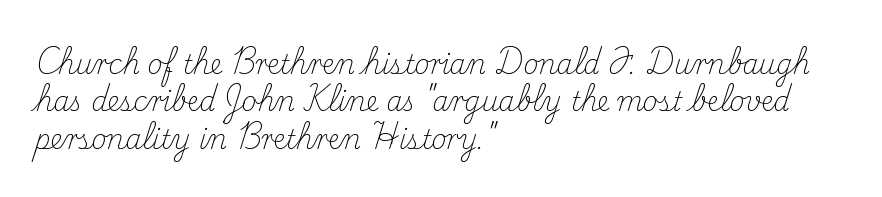
Q: Is the text bold? A: No.
Q: Is the text italic (slanted)? A: Yes.
Q: Is the text underlined? A: No.
Q: How is the paragraph aligned? A: Left-aligned.
Q: Is the spacing between letters normal or unusually wide? A: Normal.
Q: Is the spacing between lines tight, normal or loose? A: Normal.
